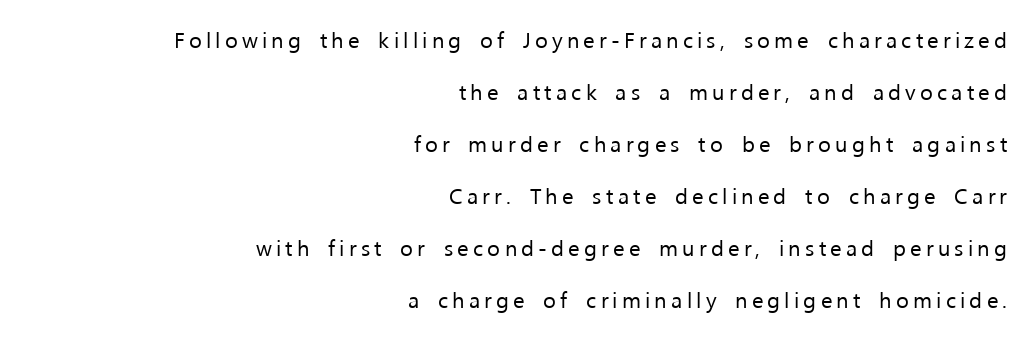
{"italic": "no", "bold": "no", "underline": "no", "align": "right", "line_spacing": "loose", "line_spacing_ratio": 2.36, "glyph_px": 22}
